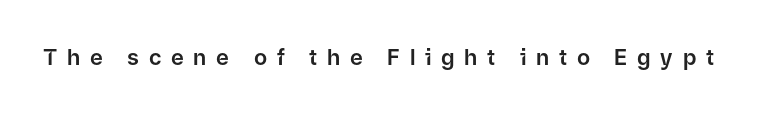
{"italic": "no", "underline": "no", "letter_spacing": "wide", "letter_spacing_em": 0.44, "glyph_px": 22}
